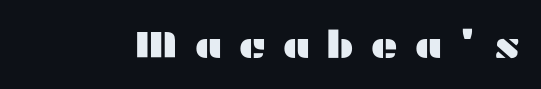
The face used here is a sans, in the tradition of grotesques and geometrics. The area under the type is left untouched. Varying glyph widths throughout — classic text-font behaviour. The gaps between neighbouring characters are conspicuously large. Do the letters lean? They stand straight.
